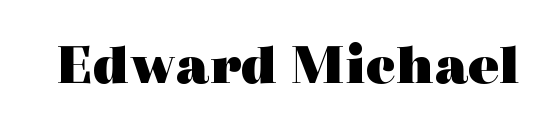
The image shows 58 px heavy, wide serif type, upright; set normal letter spacing, not underlined; a medium x-height.
